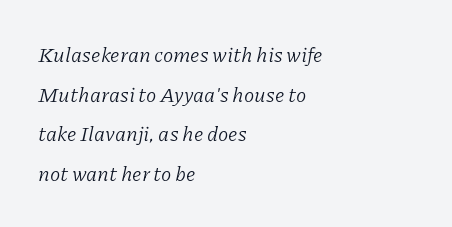
The strokes carry an ordinary text weight at most. Default kerning and tracking; the words read as compact shapes. Any mark beneath the type? The region is blank. The face used here has a pronounced slope to its letters.
